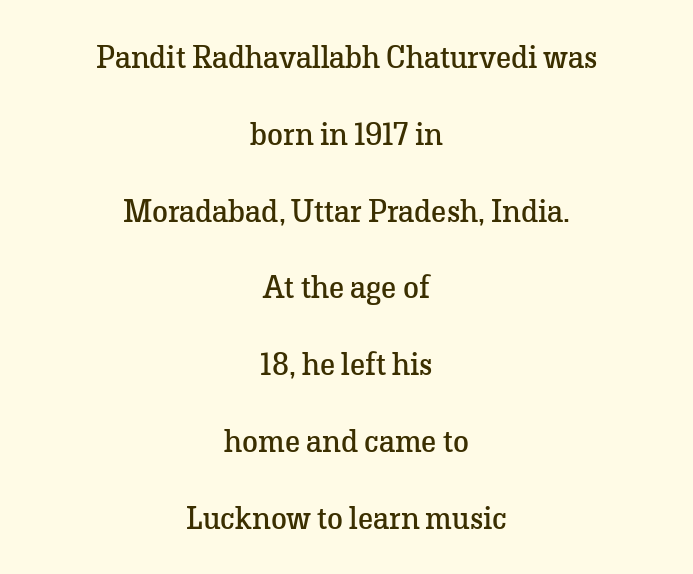
Q: Is the text bold? A: No.
Q: Is the text italic (slanted)? A: No, it is upright.
Q: Is the typeface a serif or a sans-serif typeface? A: Serif.
Q: Is the text underlined? A: No.
Q: How is the paragraph aligned? A: Centered.
Q: Is the spacing between letters normal or unusually wide? A: Normal.
Q: Is the spacing between lines tight, normal or loose? A: Loose.
Q: Width (condensed, normal, or wide)? A: Normal.
Q: Stroke contrast? A: Low.
Q: x-height? A: Medium.
Q: Monospaced? A: No.
